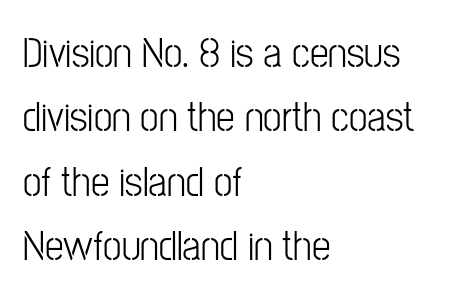
The image shows 42 px light, condensed sans-serif type, upright; set left-aligned, normal line spacing (1.53x), normal letter spacing, not underlined; low stroke contrast and a medium x-height.
